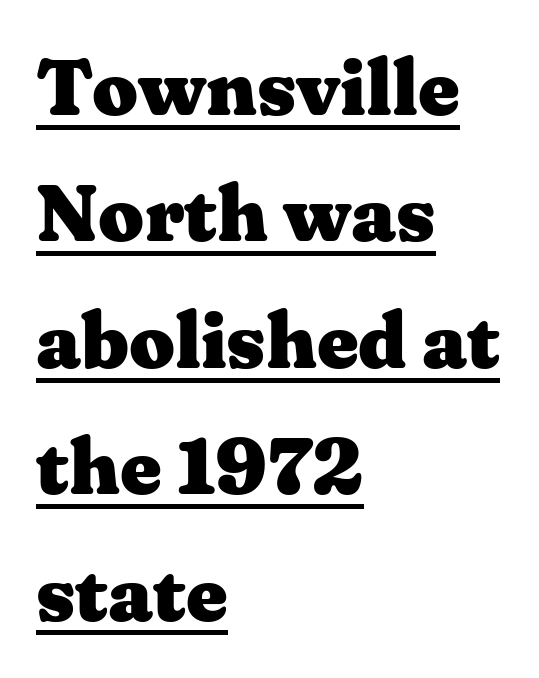
The image shows 80 px heavy, wide serif type, upright; set left-aligned, normal line spacing (1.58x), normal letter spacing, underlined; medium stroke contrast and a medium x-height.
